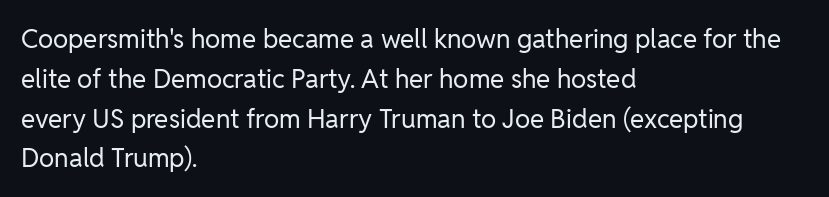
{"italic": "no", "bold": "no", "underline": "no", "align": "left", "line_spacing": "normal", "line_spacing_ratio": 1.53, "letter_spacing": "normal", "letter_spacing_em": 0.0, "glyph_px": 26}
